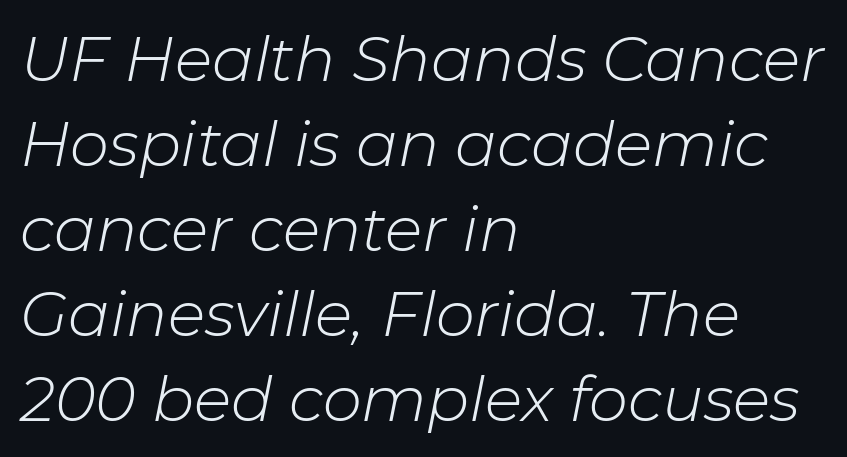
A quiet, ordinary-to-light weight characterises the typeface. These lines are set flush left with a ragged right edge. A normal amount of white space separates one row of letters from the next. You could not count columns in this text — the font is proportionally spaced.
